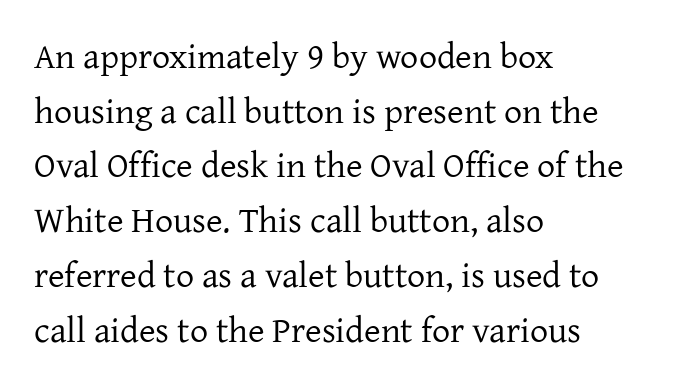
{"serif": "yes", "italic": "no", "bold": "no", "weight": "regular", "width": "normal", "stroke_contrast": "low", "x_height": "medium", "monospaced": "no", "underline": "no", "align": "left", "line_spacing": "normal", "line_spacing_ratio": 1.52, "letter_spacing": "normal", "letter_spacing_em": 0.0, "glyph_px": 36}
